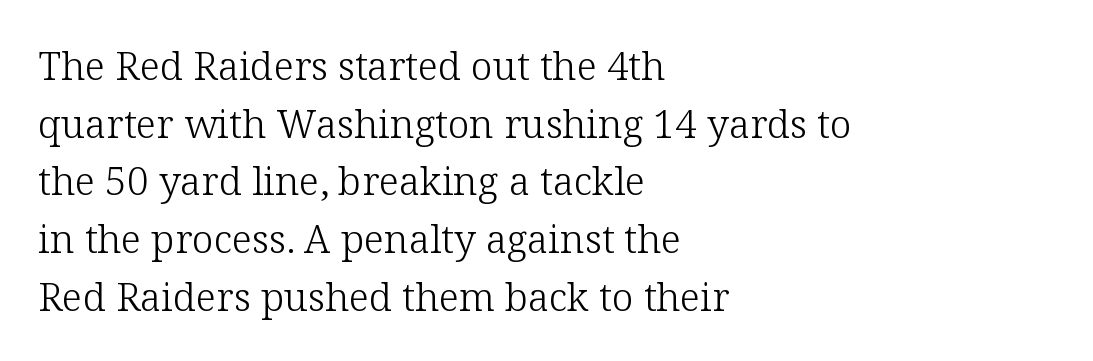
Q: Is the text bold? A: No.
Q: Is the text italic (slanted)? A: No, it is upright.
Q: Is the typeface a serif or a sans-serif typeface? A: Serif.
Q: Is the text underlined? A: No.
Q: How is the paragraph aligned? A: Left-aligned.
Q: Is the spacing between letters normal or unusually wide? A: Normal.
Q: Is the spacing between lines tight, normal or loose? A: Normal.
Q: Width (condensed, normal, or wide)? A: Normal.
Q: Stroke contrast? A: Low.
Q: x-height? A: Medium.
Q: Monospaced? A: No.
